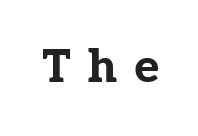
Looks like regular typesetting: each glyph gets only the width it needs. The type family on display is of the serif kind. The strip under each line holds only bare page. Honestly, the letter spacing is so wide it's the main thing you notice. Strokes here are thick enough to call this a true bold.
